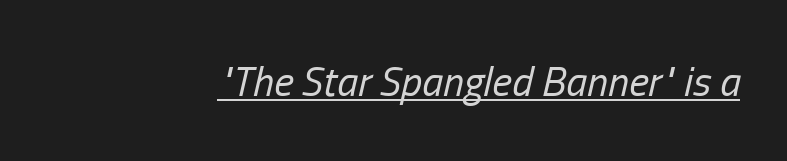
Words appear dense and cohesive because spacing is normal. Bold? No — there's no thickening of the strokes. The face used here is proportionally spaced, like ordinary book or web type. The glyphs are accompanied by a horizontal stroke just below them.
